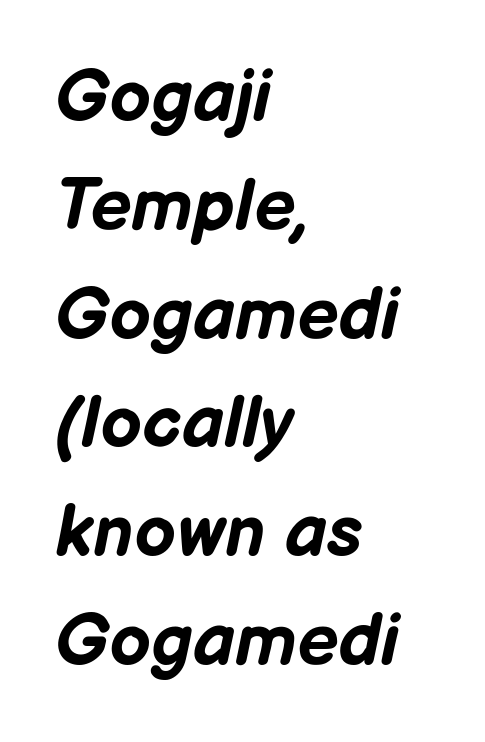
Q: Is the text bold? A: Yes.
Q: Is the text italic (slanted)? A: Yes, it leans right by about 12 degrees.
Q: Is the text underlined? A: No.
Q: How is the paragraph aligned? A: Left-aligned.
Q: Is the spacing between letters normal or unusually wide? A: Normal.
Q: Is the spacing between lines tight, normal or loose? A: Normal.
Q: Width (condensed, normal, or wide)? A: Normal.
Q: Stroke contrast? A: Low.
Q: x-height? A: Medium.
Q: Monospaced? A: No.
